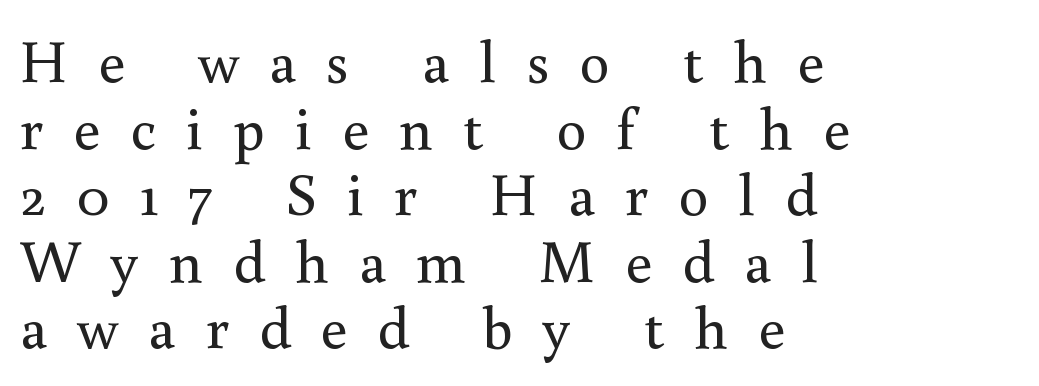
The letters advance in unequal steps, a hallmark of proportional type. Stroke terminals: seriffed. The specimen reads as upright at a glance. Check the space under the baseline: it is left empty. Tracking here is generous; glyphs stand well apart from one another. The characters are drawn with everyday or finer stroke widths.
